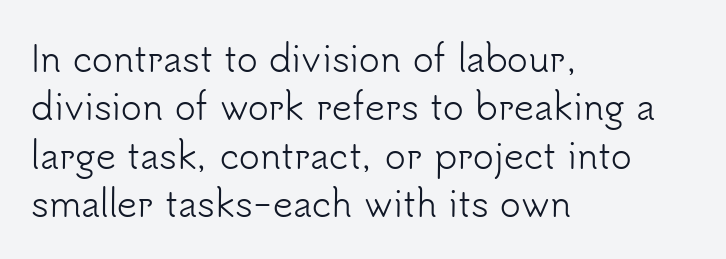
This is the regular roman posture of the typeface. Descender tails drop into unmarked territory. Spacing verdict: proportional, widths tailored to each character. Does the leading feel generous? No, just average. The typesetting does not lean heavy: it is not bold.
